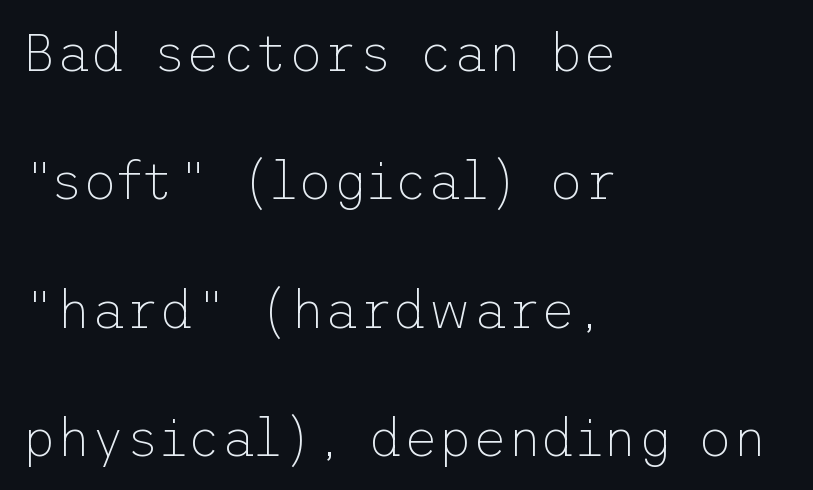
The image shows 53 px thin sans-serif type, upright; set left-aligned, loose line spacing (2.42x), normal letter spacing, not underlined; low stroke contrast and a medium x-height.
